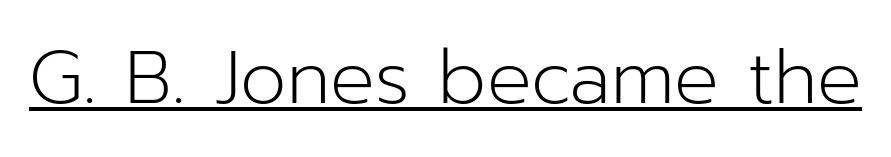
{"serif": "no", "italic": "no", "bold": "no", "weight": "light", "width": "normal", "stroke_contrast": "low", "x_height": "medium", "monospaced": "no", "underline": "yes", "letter_spacing": "normal", "letter_spacing_em": 0.0, "glyph_px": 74}
